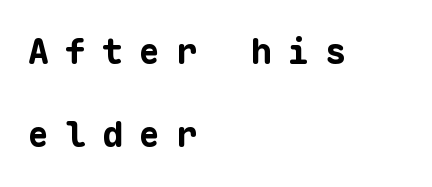
The image shows 35 px bold sans-serif type, upright, monospaced; set left-aligned, loose line spacing (2.38x), unusually wide letter spacing (+0.46 em), not underlined; low stroke contrast and a medium x-height.
